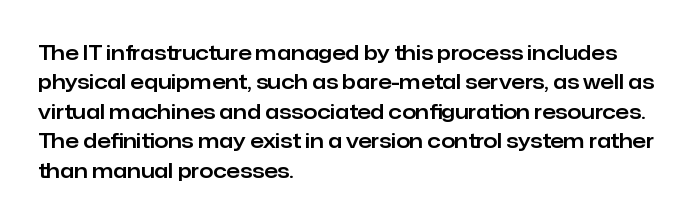
Notice how the passage keeps a crisp vertical edge on the left only. The space directly below the letters is spotless. The designer left line spacing at the default. Honestly, the letter spacing is just normal — you wouldn't notice it. Posture: vertical.
